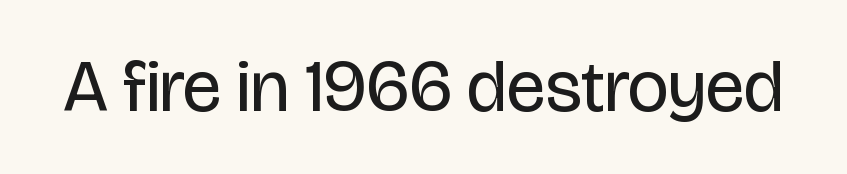
The image shows 73 px regular-weight, condensed sans-serif type, upright; set normal letter spacing, not underlined; low stroke contrast and a large x-height.
